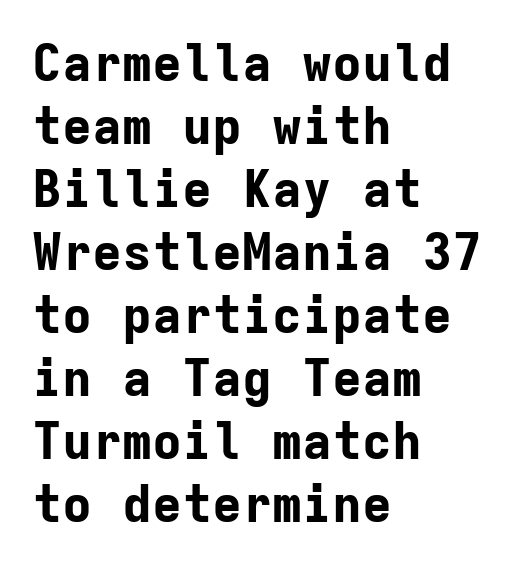
{"serif": "no", "italic": "no", "bold": "yes", "weight": "bold", "width": "normal", "stroke_contrast": "low", "x_height": "medium", "monospaced": "yes", "underline": "no", "align": "left", "line_spacing": "normal", "line_spacing_ratio": 1.26, "letter_spacing": "normal", "letter_spacing_em": 0.0, "glyph_px": 50}
